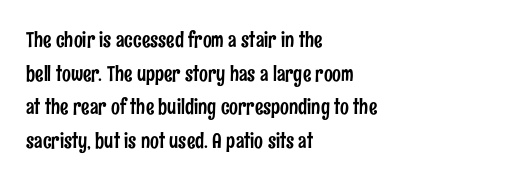
Between one letter and the next there's only the usual sliver of space. The baseline area is clear. Vertically, the passage feels balanced, rows spaced as you'd expect. This sample is left-justified, so line endings fall wherever the words run out.
